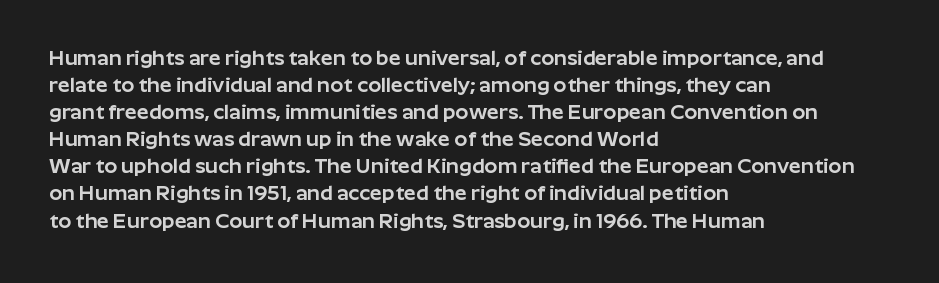
The letters stand straight up with perfectly vertical stems. Tracking here is standard; glyphs follow each other at the usual distance. Whoever set this chose a conventional vertical rhythm. The paragraph has a hard left edge and a soft right edge. Has an underline been added? It has not.
